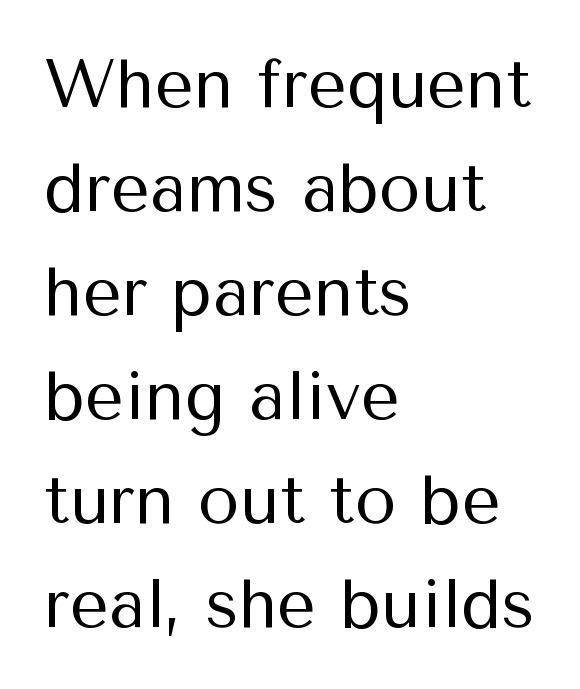
{"serif": "no", "italic": "no", "bold": "no", "weight": "regular", "width": "normal", "stroke_contrast": "medium", "x_height": "medium", "monospaced": "no", "underline": "no", "align": "left", "line_spacing": "normal", "line_spacing_ratio": 1.53, "letter_spacing": "normal", "letter_spacing_em": 0.0, "glyph_px": 68}
